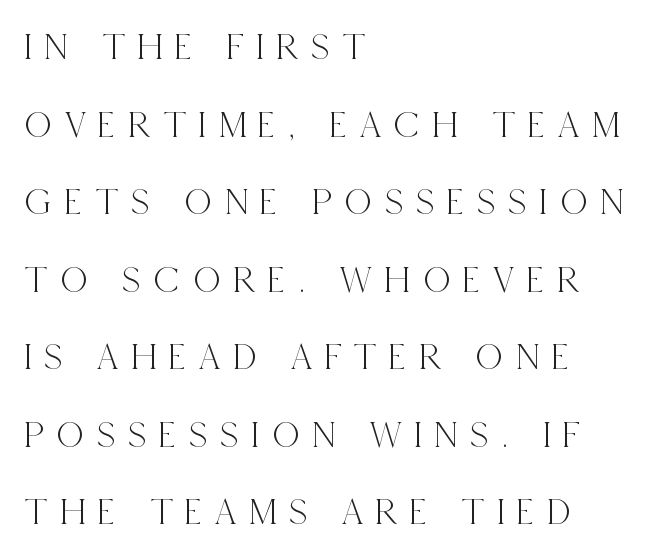
No word sits above an underline. Do the characters align in a grid? No, the font is proportional. A great deal of white space separates one row of letters from the next. Caption: expanded tracking, letters set apart. Each letter's strokes conclude with small projecting serifs.
